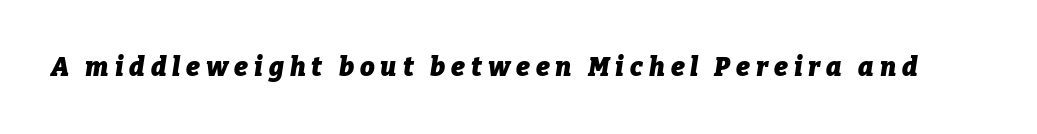
{"italic": "yes", "lean": "right", "slant_degrees": 9, "bold": "yes", "underline": "no", "letter_spacing": "wide", "letter_spacing_em": 0.23, "glyph_px": 26}
